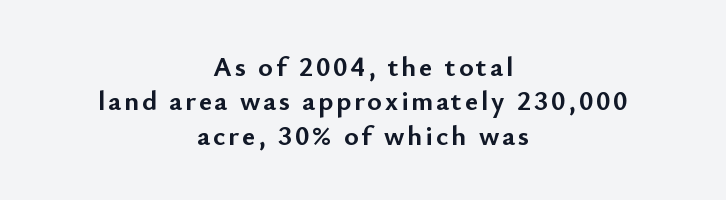
The area under the type is left untouched. Is this a fixed-width face? No — the glyphs have proportional, varying widths. Each letter's strokes conclude bluntly, with no projecting serifs. Horizontal alignment here is central, giving a formal, balanced look.
